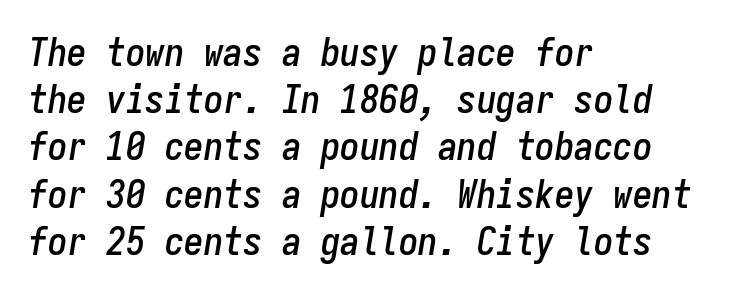
Q: Is the text italic (slanted)? A: Yes, it leans right by about 9 degrees.
Q: Is the text underlined? A: No.
Q: How is the paragraph aligned? A: Left-aligned.
Q: Is the spacing between letters normal or unusually wide? A: Normal.
Q: Width (condensed, normal, or wide)? A: Condensed.
Q: Stroke contrast? A: Low.
Q: x-height? A: Medium.
Q: Monospaced? A: Yes.
